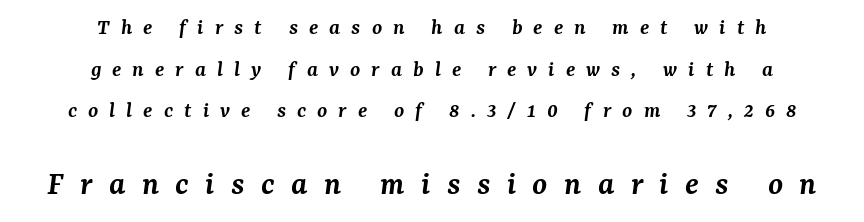
{"serif": "yes", "italic": "yes", "lean": "right", "slant_degrees": 7, "bold": "semi", "weight": "semibold", "width": "normal", "stroke_contrast": "medium", "x_height": "medium", "monospaced": "no", "underline": "no", "align": "center", "line_spacing_ratio": 1.81, "letter_spacing": "wide", "letter_spacing_em": 0.48, "larger_block": "second", "size_ratio": 1.48, "glyph_px": 34}
